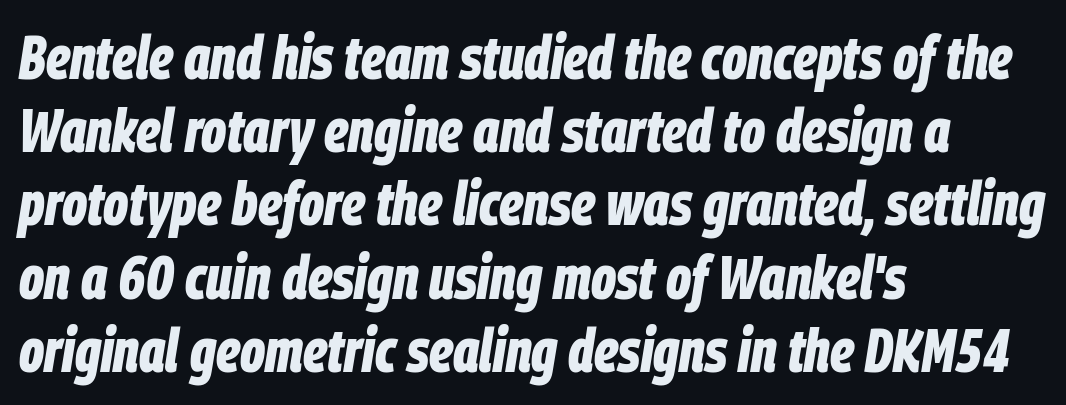
{"italic": "yes", "lean": "right", "slant_degrees": 9, "bold": "yes", "weight": "bold", "width": "condensed", "stroke_contrast": "low", "x_height": "large", "monospaced": "no", "underline": "no", "align": "left", "line_spacing_ratio": 1.2, "letter_spacing": "normal", "letter_spacing_em": 0.0, "glyph_px": 61}
